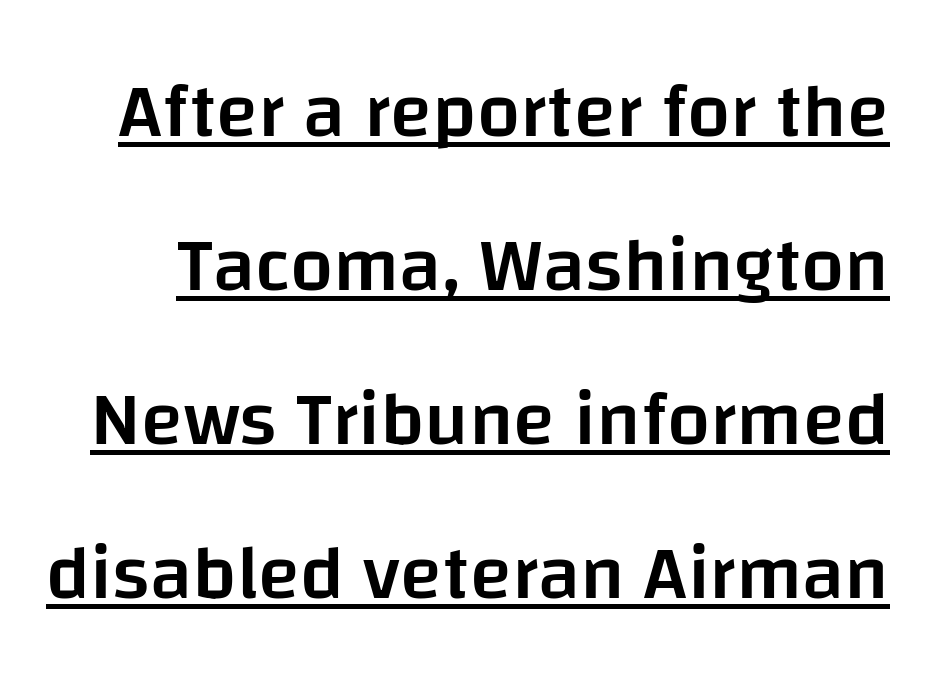
{"serif": "no", "italic": "no", "bold": "semi", "weight": "semibold", "width": "normal", "stroke_contrast": "low", "x_height": "large", "monospaced": "no", "underline": "yes", "line_spacing": "loose", "line_spacing_ratio": 2.0, "letter_spacing": "normal", "letter_spacing_em": 0.0, "glyph_px": 77}
